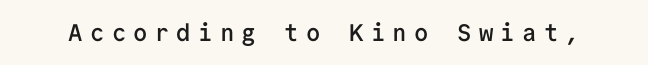
Check under the words: just untouched page. In terms of posture, this sample is upright. Display-style spreading of the glyphs; the letterfit is very open. A somewhat darkened texture: the type is semibold rather than bold.
